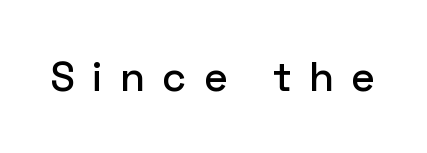
The image shows 41 px sans-serif type, upright; set unusually wide letter spacing (+0.42 em), not underlined; low stroke contrast and a medium x-height.
